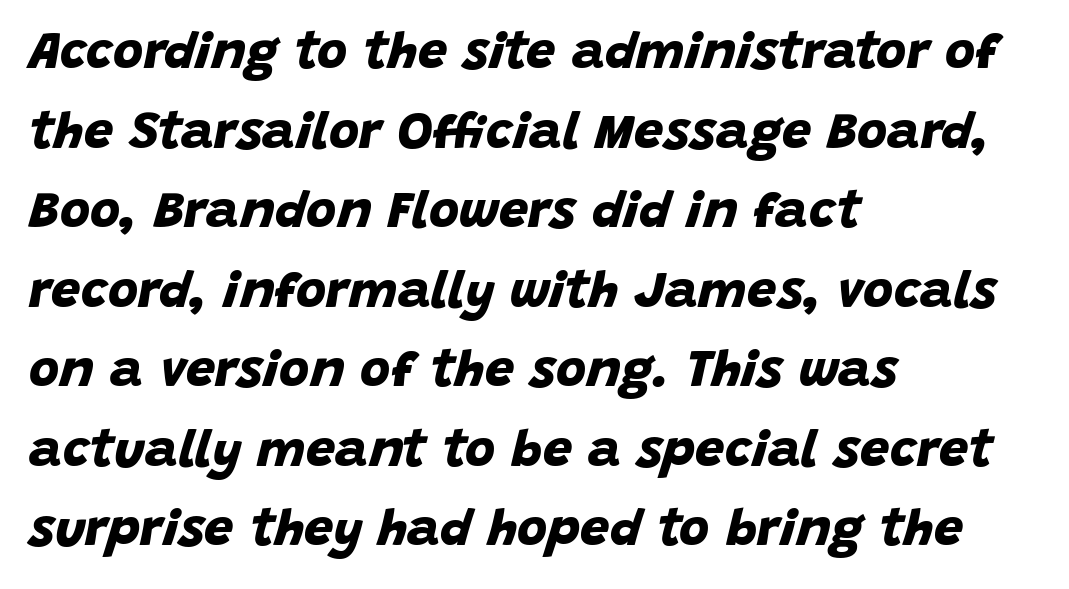
Q: Is the text bold? A: Yes.
Q: Is the typeface a serif or a sans-serif typeface? A: Sans-serif.
Q: Is the text underlined? A: No.
Q: How is the paragraph aligned? A: Left-aligned.
Q: Is the spacing between letters normal or unusually wide? A: Normal.
Q: Is the spacing between lines tight, normal or loose? A: Normal.
Q: Width (condensed, normal, or wide)? A: Normal.
Q: Stroke contrast? A: Low.
Q: x-height? A: Large.
Q: Monospaced? A: No.
